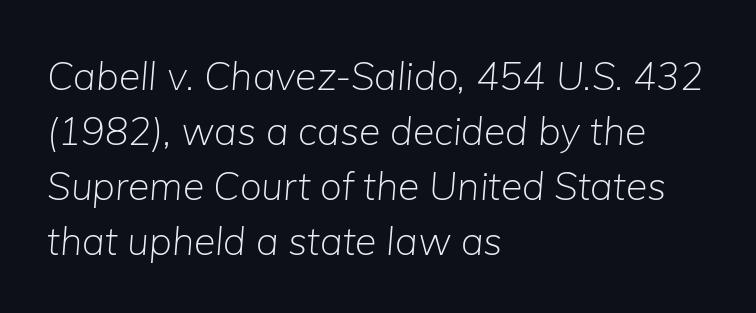
{"italic": "yes", "lean": "right", "slant_degrees": 5, "bold": "no", "weight": "light", "width": "normal", "stroke_contrast": "low", "x_height": "medium", "monospaced": "no", "underline": "no", "align": "left", "line_spacing": "normal", "line_spacing_ratio": 1.41, "letter_spacing": "normal", "letter_spacing_em": 0.0, "glyph_px": 39}
